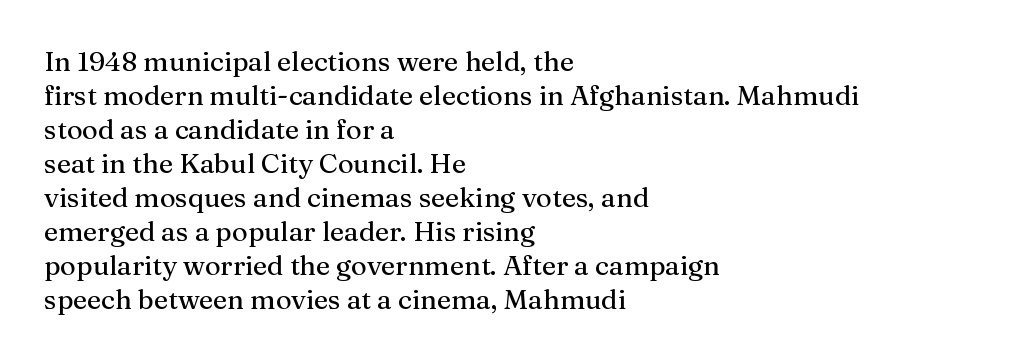
This sample uses plain, unmodified letter spacing. The setting favours the left margin, as ordinary paragraphs usually do. Does the lettering tilt? It doesn't — this is upright. Is there much room between lines? A standard amount, neither cramped nor airy.
